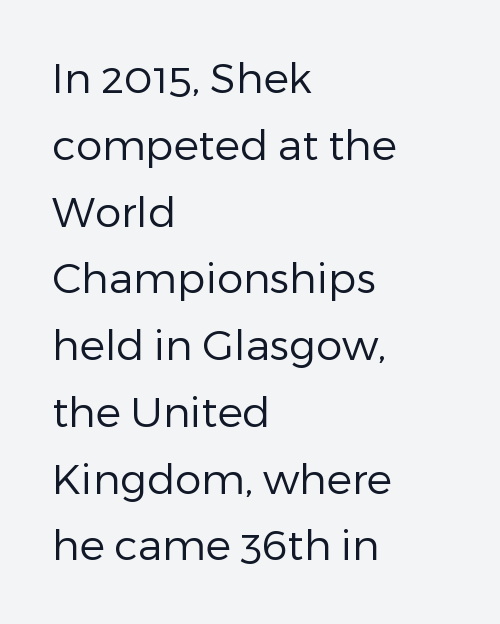
{"serif": "no", "italic": "no", "bold": "no", "weight": "regular", "width": "normal", "stroke_contrast": "low", "x_height": "medium", "monospaced": "no", "underline": "no", "align": "left", "line_spacing": "normal", "line_spacing_ratio": 1.59, "letter_spacing": "normal", "letter_spacing_em": 0.0, "glyph_px": 42}
